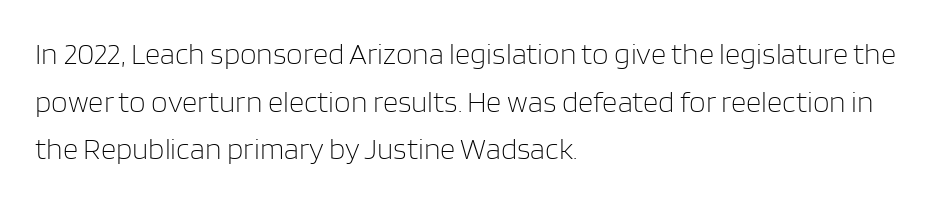
The image shows 30 px light sans-serif type, upright; set left-aligned, normal line spacing (1.59x), normal letter spacing, not underlined; low stroke contrast and a large x-height.
